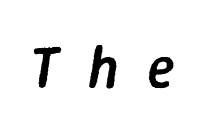
These lines were composed using italics. Spacing between characters has been opened up far beyond the box default. The words here are not underlined. Set as a demibold, roughly 600 on the weight scale. Do the characters align in a grid? No, the font is proportional.
